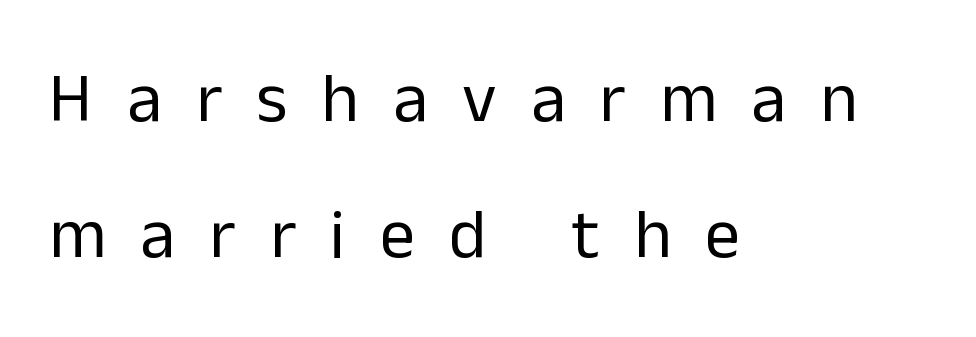
{"serif": "no", "italic": "no", "bold": "no", "weight": "regular", "width": "normal", "stroke_contrast": "low", "x_height": "medium", "monospaced": "no", "underline": "no", "align": "left", "line_spacing": "loose", "line_spacing_ratio": 1.95, "letter_spacing": "wide", "letter_spacing_em": 0.49, "glyph_px": 70}
